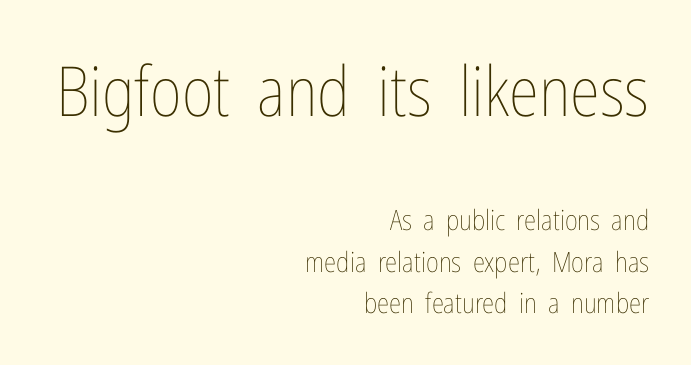
Q: Is the text bold? A: No.
Q: Is the text italic (slanted)? A: No, it is upright.
Q: Is the text underlined? A: No.
Q: How is the paragraph aligned? A: Right-aligned.
Q: Is the spacing between letters normal or unusually wide? A: Normal.
Q: Is the spacing between lines tight, normal or loose? A: Normal.
Q: Which block of text is set in a larger size, the first (top) or the second (bottom)? A: The first (top) one.
Q: Width (condensed, normal, or wide)? A: Condensed.
Q: Stroke contrast? A: Low.
Q: x-height? A: Medium.
Q: Monospaced? A: No.
